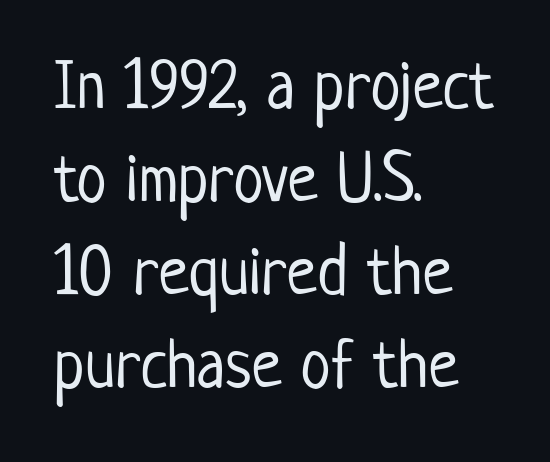
Notice how the passage keeps a crisp vertical edge on the left only. Font category for this specimen: sans-serif. No extra tracking has been applied to these lines. The foot of each line stays bare and open. The block of text has a typical density, with ordinary space between rows. Do the characters align in a grid? No, the font is proportional.
